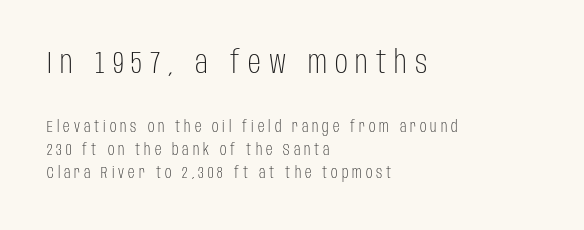
Every character sits straight up, as roman type does. Is this a heavy cut? Hardly; it is regular or lighter. Baseline-to-baseline distance is the conventional proportion of letter height. If you squint, the top block still reads clearly — it's the larger of the two.
